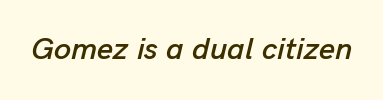
{"italic": "yes", "lean": "right", "slant_degrees": 13, "width": "normal", "stroke_contrast": "low", "x_height": "medium", "monospaced": "no", "underline": "no", "letter_spacing": "normal", "letter_spacing_em": 0.0, "glyph_px": 31}
